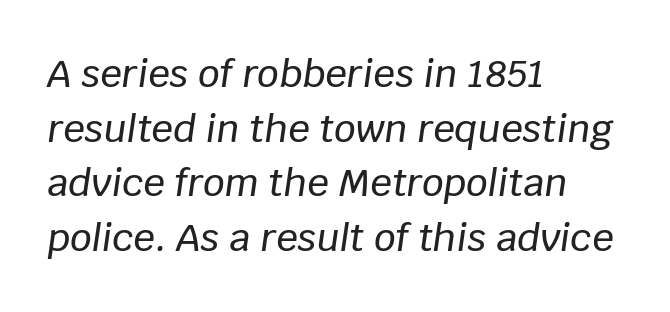
Q: Is the text italic (slanted)? A: Yes, it leans right by about 8 degrees.
Q: Is the text underlined? A: No.
Q: How is the paragraph aligned? A: Left-aligned.
Q: Is the spacing between letters normal or unusually wide? A: Normal.
Q: Is the spacing between lines tight, normal or loose? A: Normal.
Q: Width (condensed, normal, or wide)? A: Normal.
Q: Stroke contrast? A: Low.
Q: x-height? A: Large.
Q: Monospaced? A: No.
